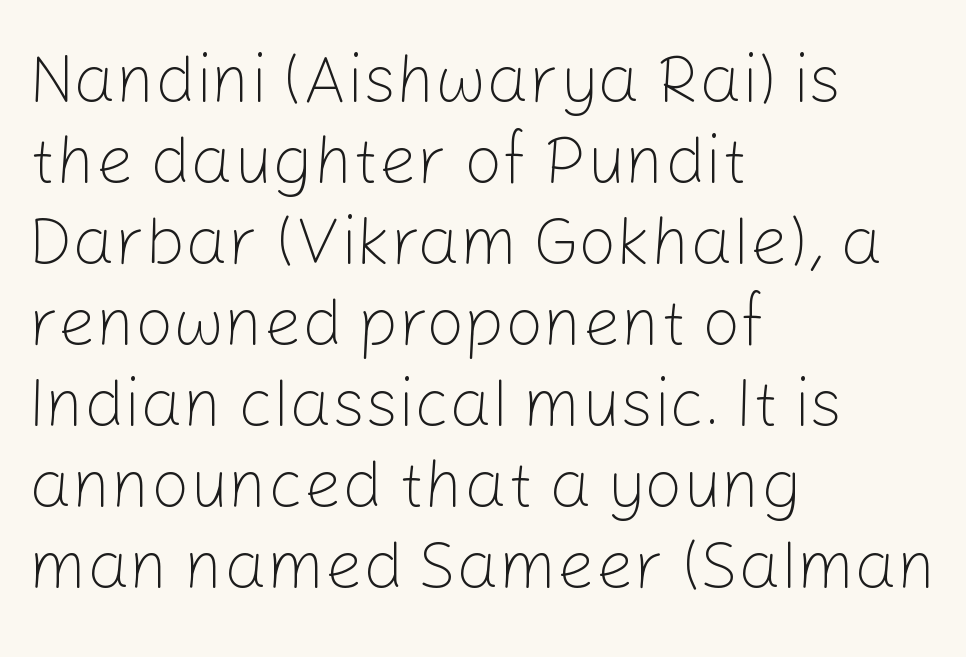
The image shows 67 px light sans-serif type, upright; set left-aligned, line spacing 1.21x, normal letter spacing, not underlined; low stroke contrast and a medium x-height.
